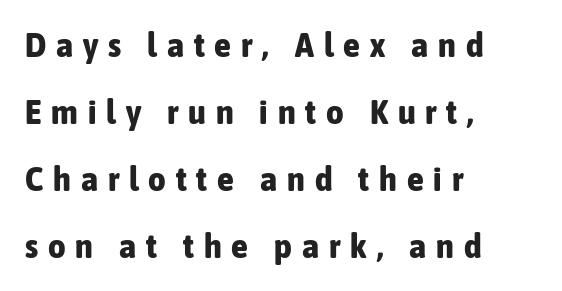
The image shows 34 px bold, condensed sans-serif type, upright; set left-aligned, loose line spacing (1.97x), unusually wide letter spacing (+0.29 em), not underlined; low stroke contrast and a medium x-height.
